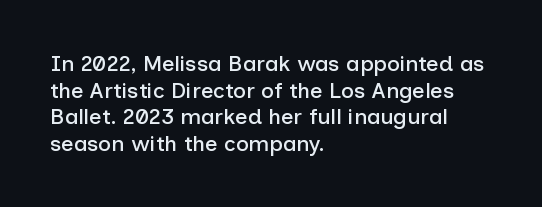
A student would call this left alignment; a typographer would say flush left, rag right. Nobody touched the tracking dial on this one. Tall strokes in this sample are plumb rather than angled. Descenders are the only things crossing below the line.
